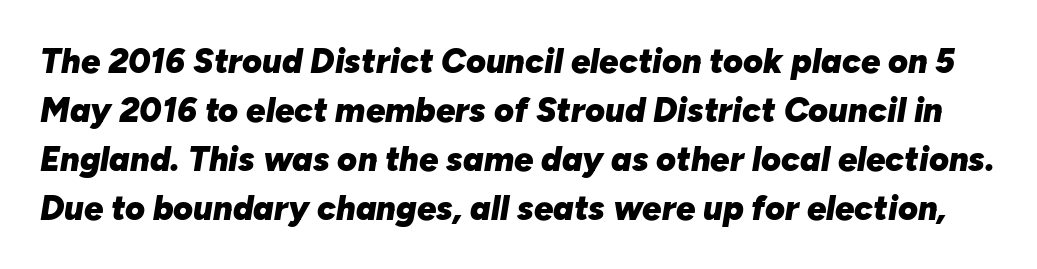
Q: Is the text bold? A: Yes.
Q: Is the text italic (slanted)? A: Yes, it leans right by about 10 degrees.
Q: Is the text underlined? A: No.
Q: Is the spacing between letters normal or unusually wide? A: Normal.
Q: Is the spacing between lines tight, normal or loose? A: Normal.
Q: Width (condensed, normal, or wide)? A: Normal.
Q: Stroke contrast? A: Low.
Q: x-height? A: Medium.
Q: Monospaced? A: No.
